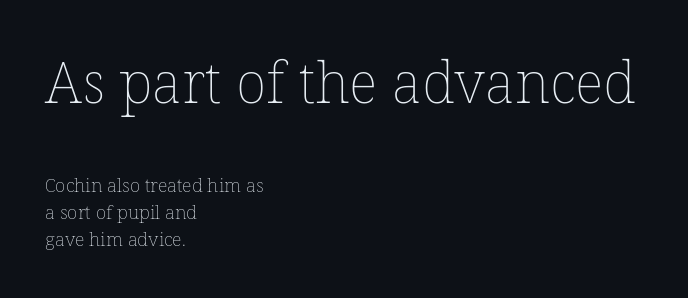
Q: Is the text bold? A: No.
Q: Is the text italic (slanted)? A: No, it is upright.
Q: Is the text underlined? A: No.
Q: How is the paragraph aligned? A: Left-aligned.
Q: Is the spacing between letters normal or unusually wide? A: Normal.
Q: Is the spacing between lines tight, normal or loose? A: Normal.
Q: Which block of text is set in a larger size, the first (top) or the second (bottom)? A: The first (top) one.
Q: Width (condensed, normal, or wide)? A: Normal.
Q: Stroke contrast? A: Low.
Q: x-height? A: Medium.
Q: Monospaced? A: No.
